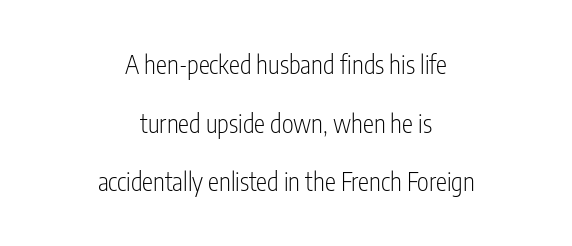
{"italic": "no", "bold": "no", "underline": "no", "align": "center", "line_spacing": "loose", "line_spacing_ratio": 2.35, "letter_spacing": "normal", "letter_spacing_em": 0.0, "glyph_px": 25}
